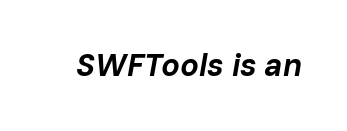
{"italic": "yes", "lean": "right", "slant_degrees": 10, "bold": "yes", "weight": "bold", "width": "normal", "stroke_contrast": "low", "x_height": "medium", "monospaced": "no", "underline": "no", "letter_spacing": "normal", "letter_spacing_em": 0.0, "glyph_px": 31}
